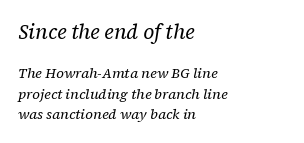
The image shows 20 px text type, italic (leaning right); set left-aligned, normal line spacing (1.46x), normal letter spacing, not underlined; the first (top) block is 1.43x larger.
